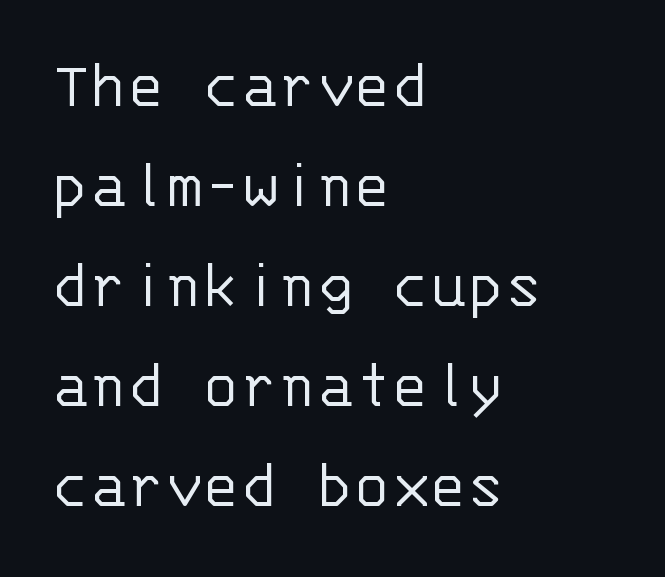
The image shows 70 px light sans-serif type, upright, monospaced; set left-aligned, normal line spacing (1.43x), normal letter spacing, not underlined; low stroke contrast and a large x-height.
